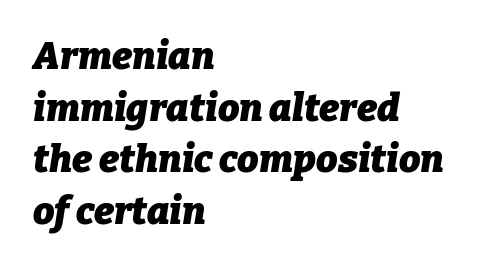
Every letter is thick-stroked: bold, no question. Compared with ordinary roman type, these characters are visibly tilted. All the whitespace from short lines collects on the right. Leading: standard. Observe the ordinary spacing: letters are neighbours, not strangers. Underline: absent.
